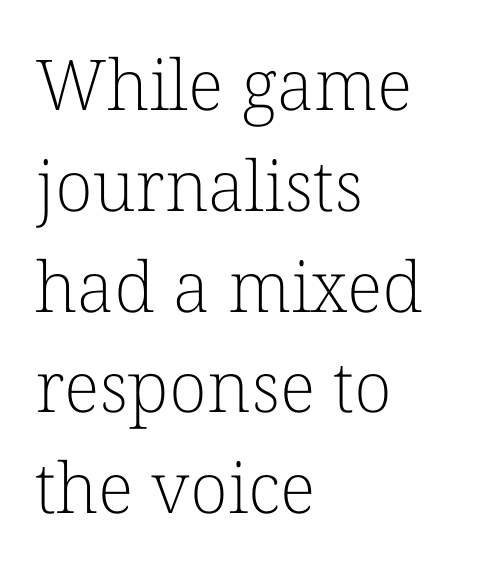
{"serif": "yes", "italic": "no", "bold": "no", "weight": "light", "width": "normal", "stroke_contrast": "low", "x_height": "medium", "monospaced": "no", "underline": "no", "align": "left", "line_spacing": "normal", "line_spacing_ratio": 1.44, "letter_spacing": "normal", "letter_spacing_em": 0.0, "glyph_px": 70}
